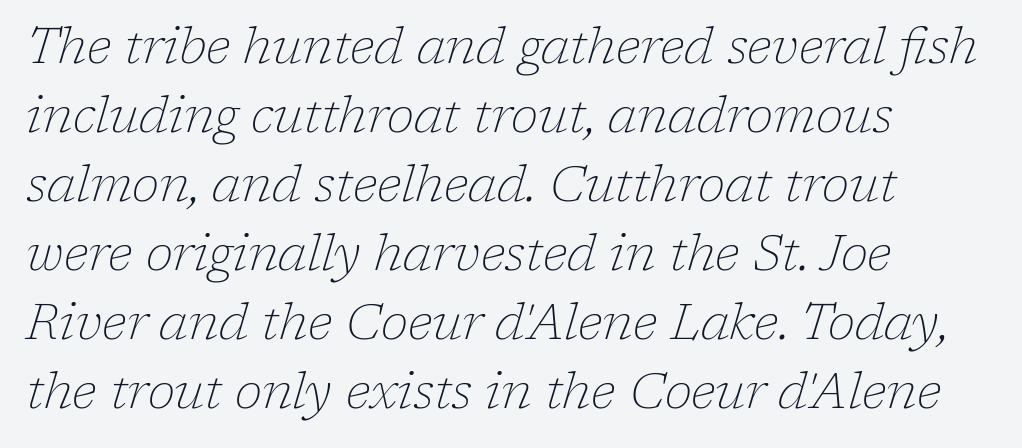
{"serif": "yes", "italic": "yes", "lean": "right", "slant_degrees": 17, "bold": "no", "weight": "thin", "width": "normal", "stroke_contrast": "low", "x_height": "medium", "monospaced": "no", "underline": "no", "align": "left", "line_spacing": "normal", "line_spacing_ratio": 1.38, "letter_spacing": "normal", "letter_spacing_em": 0.0, "glyph_px": 50}
